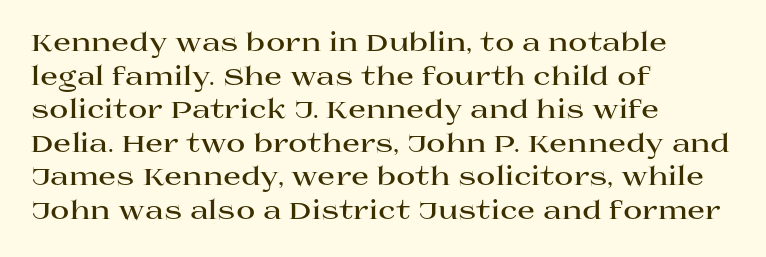
The image shows 26 px bold type, upright; set left-aligned, normal line spacing (1.29x), normal letter spacing, not underlined.
